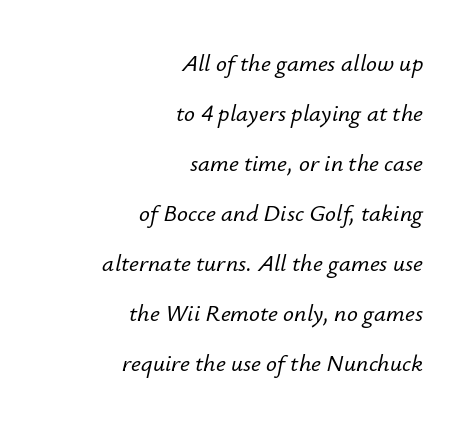
Q: Is the text italic (slanted)? A: Yes, it leans right by about 12 degrees.
Q: Is the text underlined? A: No.
Q: How is the paragraph aligned? A: Right-aligned.
Q: Is the spacing between letters normal or unusually wide? A: Normal.
Q: Is the spacing between lines tight, normal or loose? A: Loose.
